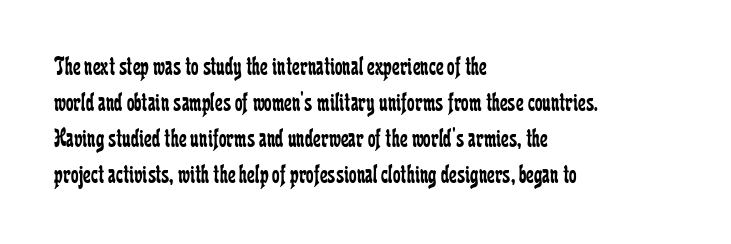
A clean baseline with only descenders dipping below it. The letters stand upright; this is a roman face. The letterforms sit shoulder to shoulder at normal distance. The compositor pushed each line to the left boundary.
